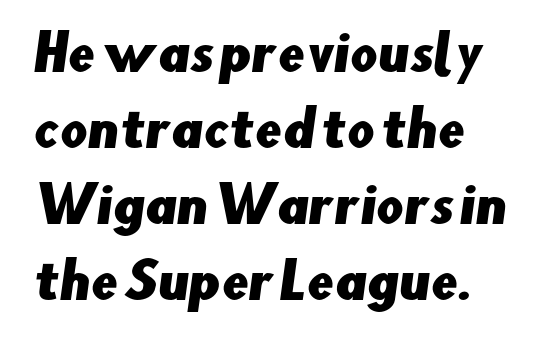
The type is set solid horizontally, with unmodified tracking. The text was rendered using a sans face with plain stroke endings. Here the designer chose a conventional face with non-uniform glyph widths. The lines are quadded left. Clear beneath every line of the passage. Vertical spacing — default.
